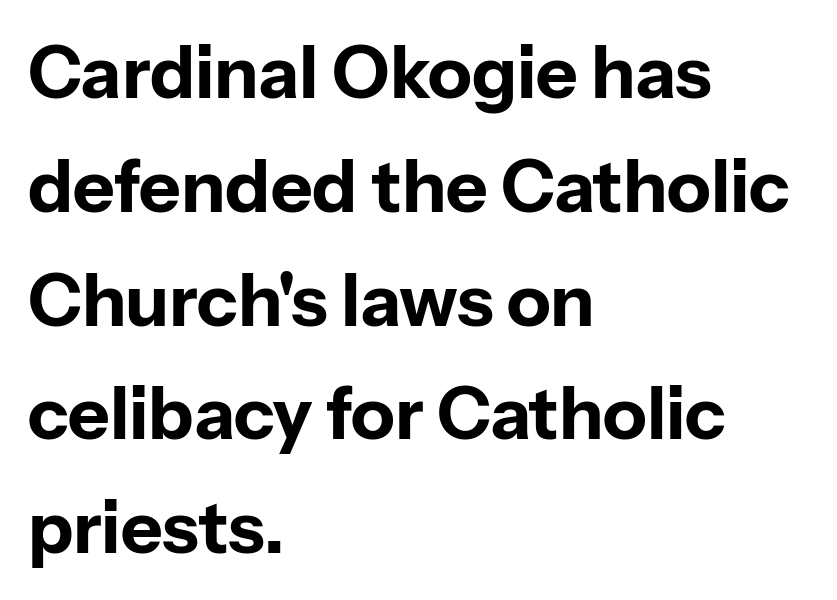
You could not count columns in this text — the font is proportionally spaced. The letters sit at their default tracking, neither squeezed nor spread. Notice how the passage keeps a crisp vertical edge on the left only. The specimen omits any rule beneath the text block's lines.
